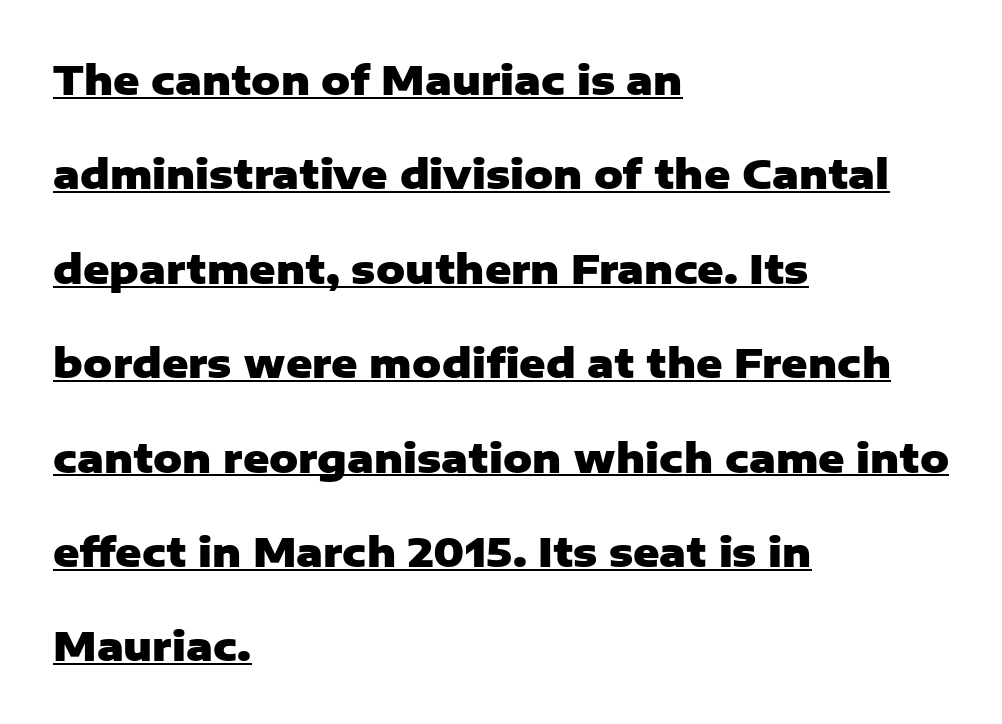
Q: Is the text bold? A: Yes.
Q: Is the text italic (slanted)? A: No, it is upright.
Q: Is the typeface a serif or a sans-serif typeface? A: Sans-serif.
Q: Is the text underlined? A: Yes.
Q: How is the paragraph aligned? A: Left-aligned.
Q: Is the spacing between letters normal or unusually wide? A: Normal.
Q: Is the spacing between lines tight, normal or loose? A: Loose.
Q: Width (condensed, normal, or wide)? A: Normal.
Q: Stroke contrast? A: Low.
Q: x-height? A: Medium.
Q: Monospaced? A: No.
